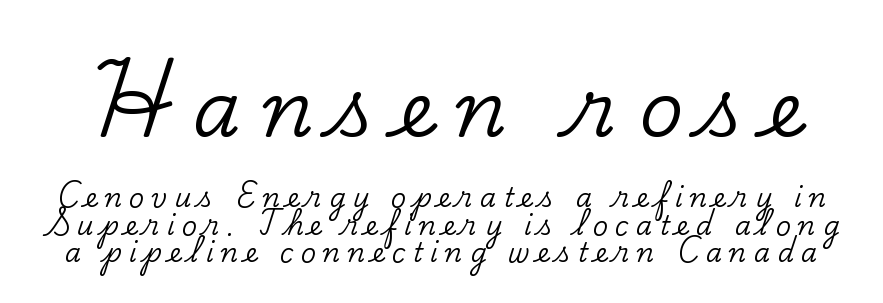
{"serif": "yes", "width": "normal", "stroke_contrast": "low", "x_height": "small", "monospaced": "no", "underline": "no", "line_spacing": "tight", "line_spacing_ratio": 1.06, "letter_spacing": "wide", "letter_spacing_em": 0.28, "larger_block": "first", "size_ratio": 2.96, "glyph_px": 77}
